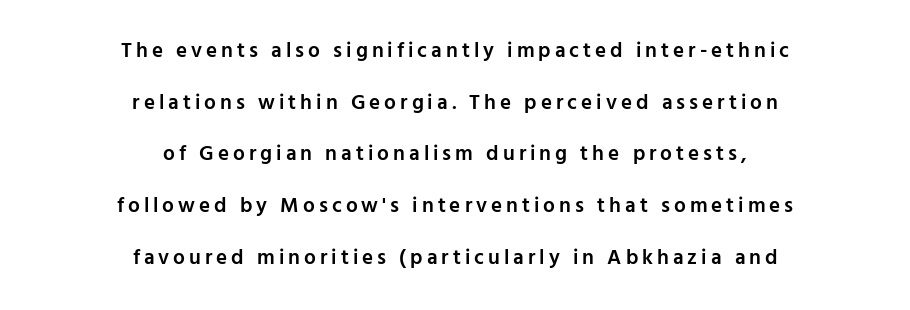
The image shows 21 px text type, upright; set centered, loose line spacing (2.46x), not underlined.
